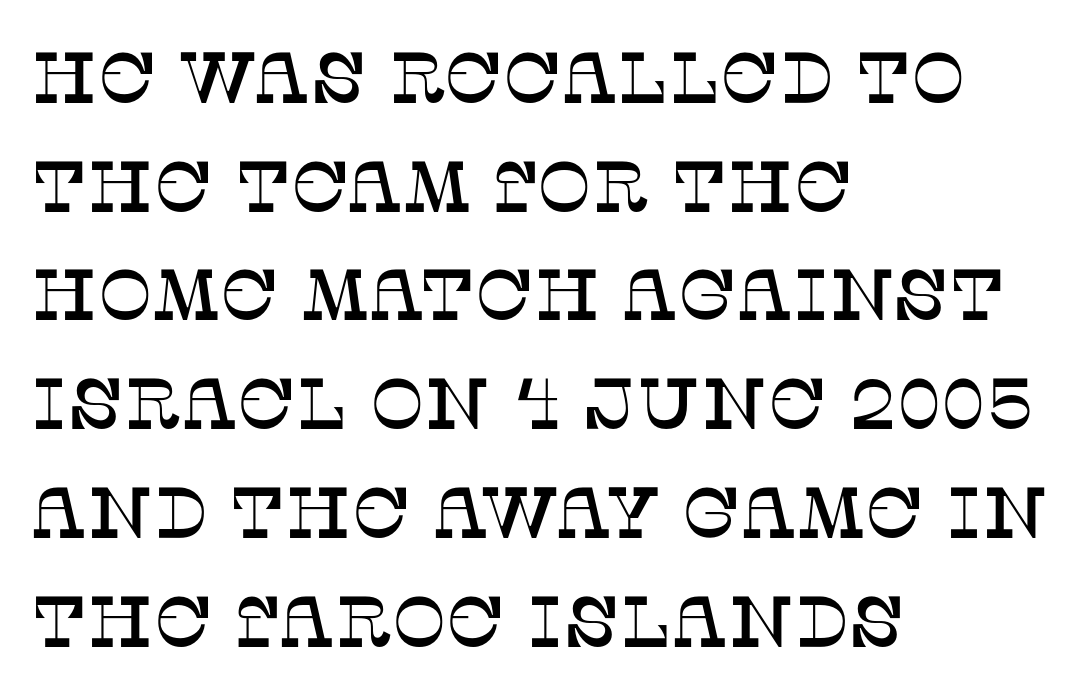
Q: Is the text italic (slanted)? A: No, it is upright.
Q: Is the typeface a serif or a sans-serif typeface? A: Serif.
Q: Is the text underlined? A: No.
Q: How is the paragraph aligned? A: Left-aligned.
Q: Is the spacing between letters normal or unusually wide? A: Normal.
Q: Is the spacing between lines tight, normal or loose? A: Normal.
Q: Width (condensed, normal, or wide)? A: Normal.
Q: Stroke contrast? A: Low.
Q: x-height? A: Large.
Q: Monospaced? A: No.
